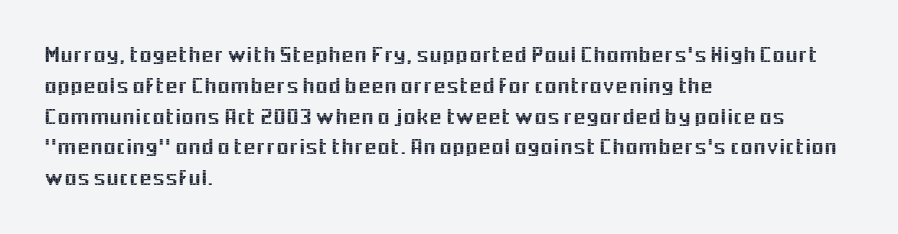
{"italic": "no", "underline": "no", "align": "left", "line_spacing": "normal", "line_spacing_ratio": 1.34, "letter_spacing": "normal", "letter_spacing_em": 0.0, "glyph_px": 23}
